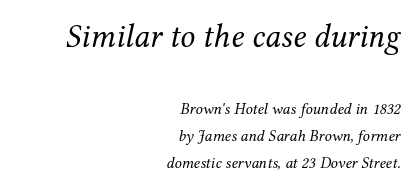
The image shows 33 px regular-weight serif type, italic (leaning right); set right-aligned, normal line spacing (1.68x), normal letter spacing, not underlined; the first (top) block is 2.06x larger; medium stroke contrast and a medium x-height.
